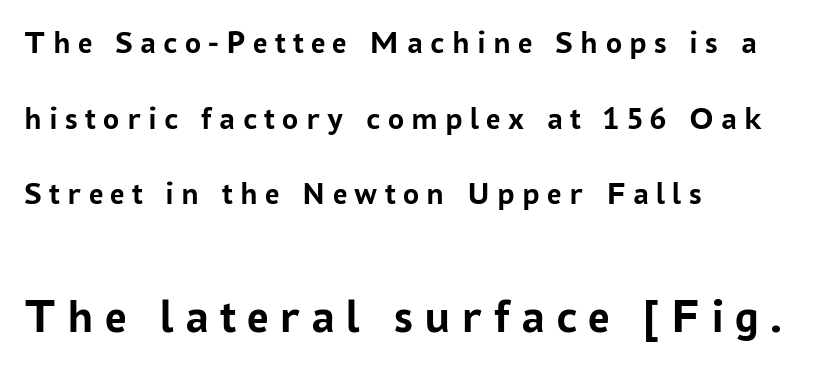
Is the lower block the larger one? Yes — the lower block carries the bigger type. Unlike a traditional serif, this face leaves its strokes unadorned. Which margin do the lines hug? The left one — the right edge is uneven. Note the varied advance widths — an 'i' is clearly narrower than an 'm'. Honestly, the rows look like they've been pulled way apart.
